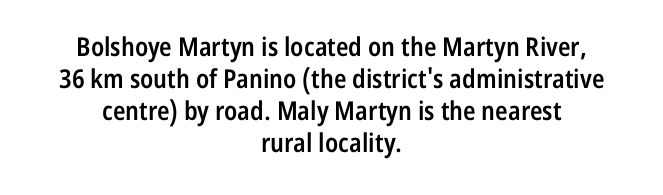
The letters stand upright; this is a roman face. Descenders are the only things crossing below the line. The rendering positions every line midway between the sides. Typographic density is moderately raised because the face is semibold.
